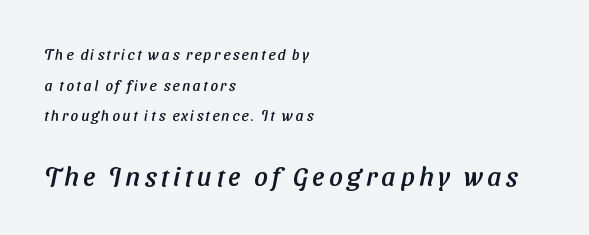
The setting favours the left margin, as ordinary paragraphs usually do. Whoever set this chose breathing room over compactness in the vertical rhythm. Bare-footed words on every line. Is the lower block the larger one? Yes — the lower block carries the bigger type.
